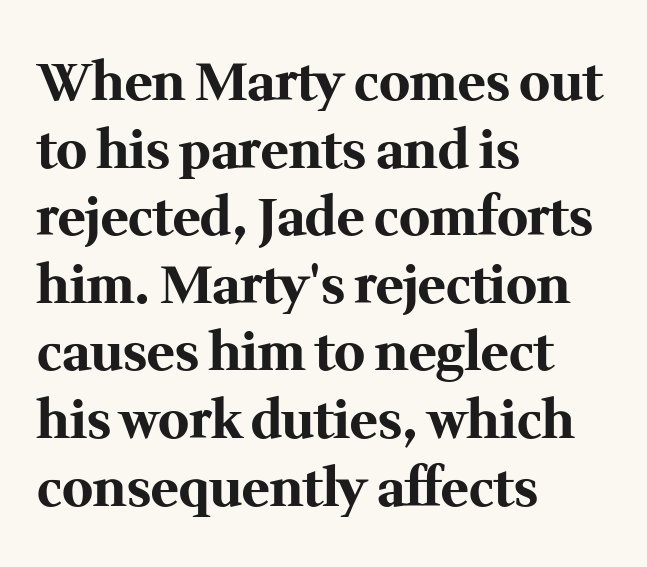
Q: Is the text bold? A: Yes.
Q: Is the text italic (slanted)? A: No, it is upright.
Q: Is the typeface a serif or a sans-serif typeface? A: Serif.
Q: Is the text underlined? A: No.
Q: How is the paragraph aligned? A: Left-aligned.
Q: Is the spacing between letters normal or unusually wide? A: Normal.
Q: Is the spacing between lines tight, normal or loose? A: Normal.
Q: Width (condensed, normal, or wide)? A: Normal.
Q: Stroke contrast? A: Medium.
Q: x-height? A: Medium.
Q: Monospaced? A: No.
